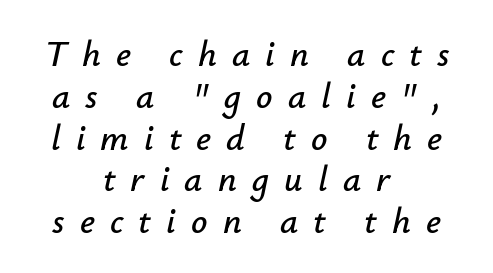
Looking at the ascenders, they clearly lean. Bare-footed words on every line. Caption: multi-line text, centered on the measure. Short note: letters widely spaced. The passage shown is typed in a proportional face where columns would drift.
